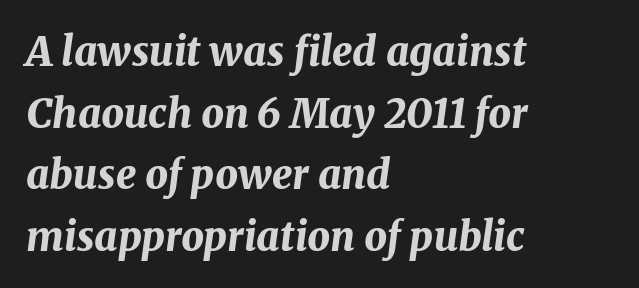
The image shows 40 px bold type, italic (leaning right); set left-aligned, normal line spacing (1.54x), normal letter spacing, not underlined; medium stroke contrast and a medium x-height.
